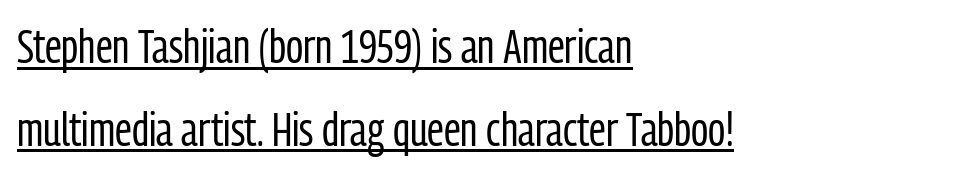
If you drew a line through each stem, it would be perfectly vertical. Here the designer chose a conventional face with non-uniform glyph widths. What stands out about the letter spacing? Nothing — it is the standard amount. These lines are set flush left with a ragged right edge.
